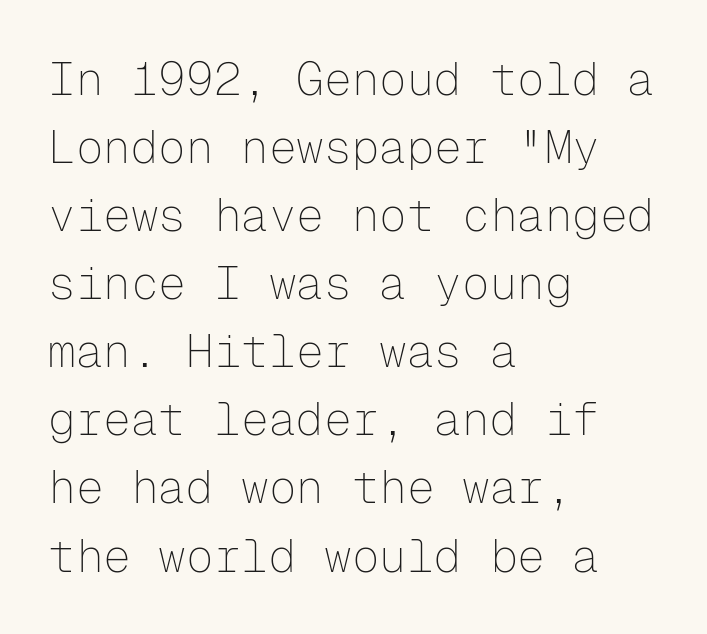
The image shows 46 px thin sans-serif type, upright, monospaced; set left-aligned, normal line spacing (1.48x), normal letter spacing, not underlined; low stroke contrast and a medium x-height.
